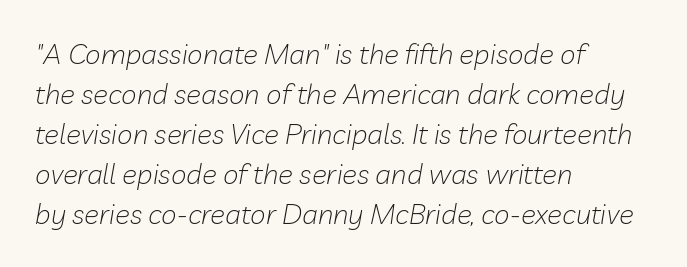
Q: Is the text bold? A: No.
Q: Is the text italic (slanted)? A: Yes, it leans right by about 10 degrees.
Q: Is the text underlined? A: No.
Q: How is the paragraph aligned? A: Left-aligned.
Q: Is the spacing between letters normal or unusually wide? A: Normal.
Q: Is the spacing between lines tight, normal or loose? A: Normal.
Q: Width (condensed, normal, or wide)? A: Normal.
Q: Stroke contrast? A: Low.
Q: x-height? A: Medium.
Q: Monospaced? A: No.
